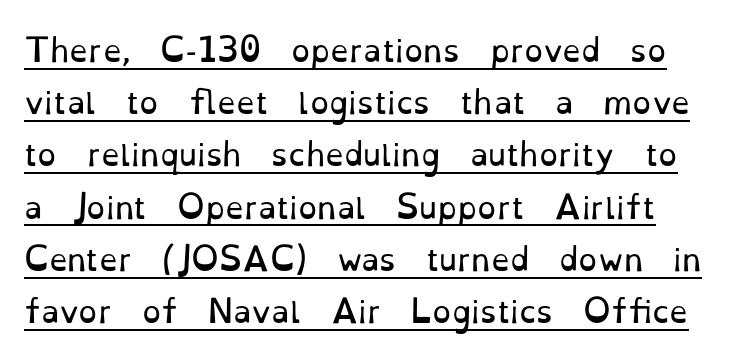
The font is comparable to plain body text, perhaps lighter. Glance below the letters and you will spot a drawn line. Varying glyph widths throughout — classic text-font behaviour. If you drew a line through each stem, it would be perfectly vertical. Characters follow at the spacing the type designer built in.
